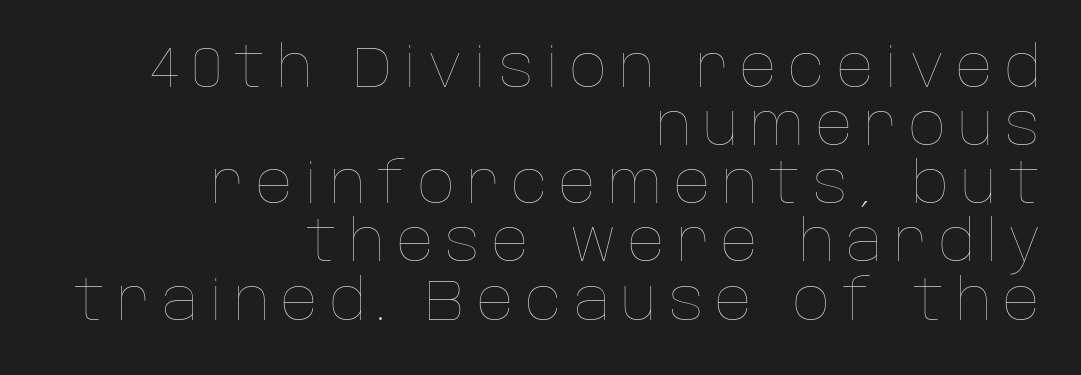
Is the letter spacing exaggerated? Yes — the characters are pushed far apart. The zone under the glyphs is completely vacant. The rendering uses natural spacing where letterforms have individual widths. These lines were composed using upright roman letters. These lines stack with their right ends in a neat column.
